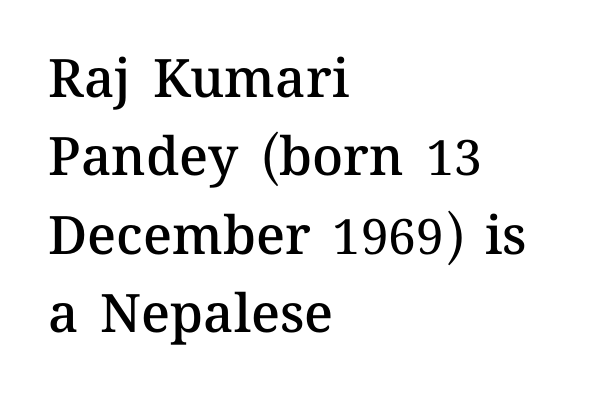
The image shows 53 px semibold type, upright; set left-aligned, normal line spacing (1.48x), normal letter spacing, not underlined; medium stroke contrast and a medium x-height.
